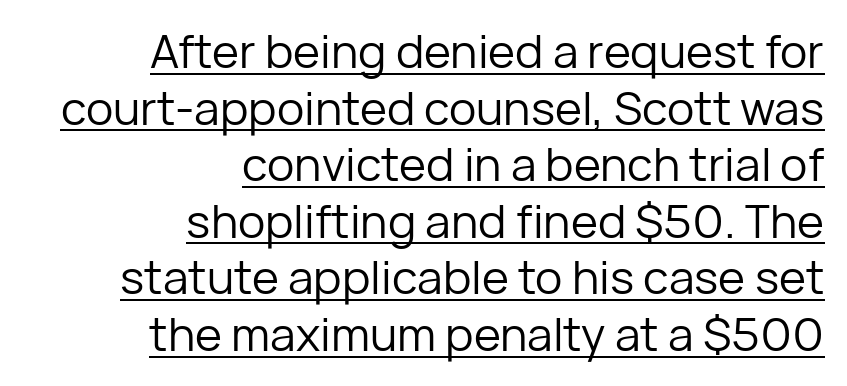
{"serif": "no", "italic": "no", "bold": "no", "weight": "regular", "width": "normal", "stroke_contrast": "low", "x_height": "medium", "monospaced": "no", "underline": "yes", "align": "right", "line_spacing_ratio": 1.23, "letter_spacing": "normal", "letter_spacing_em": 0.0, "glyph_px": 46}
